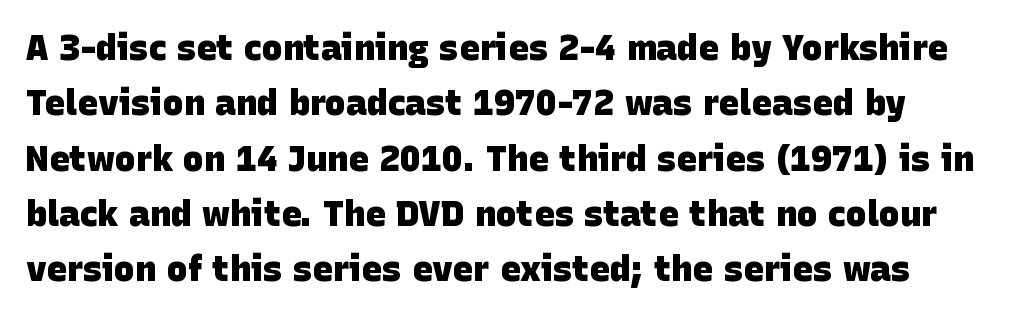
Q: Is the text bold? A: Yes.
Q: Is the typeface a serif or a sans-serif typeface? A: Sans-serif.
Q: Is the text underlined? A: No.
Q: Is the spacing between letters normal or unusually wide? A: Normal.
Q: Is the spacing between lines tight, normal or loose? A: Normal.
Q: Width (condensed, normal, or wide)? A: Normal.
Q: Stroke contrast? A: Low.
Q: x-height? A: Large.
Q: Monospaced? A: No.
